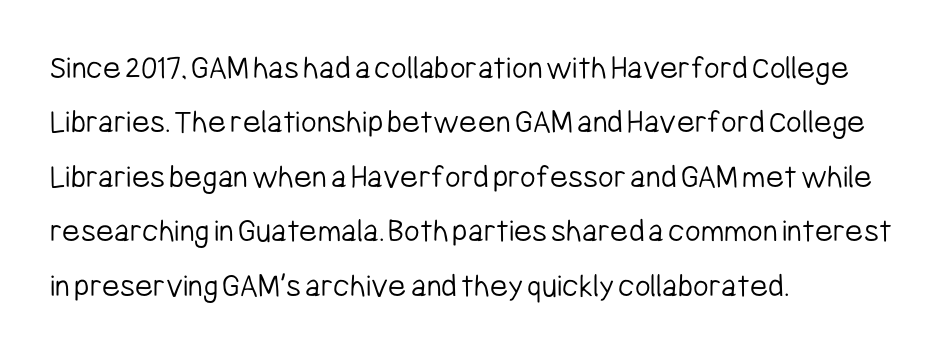
Spacing verdict: proportional, widths tailored to each character. Notice how the passage keeps a crisp vertical edge on the left only. When letters stand straight like this, we call the style roman or upright. Rule under the text: the space is simply empty. Think standard paragraph weight, or any step lighter than that. Note: no serifs on the glyphs.
